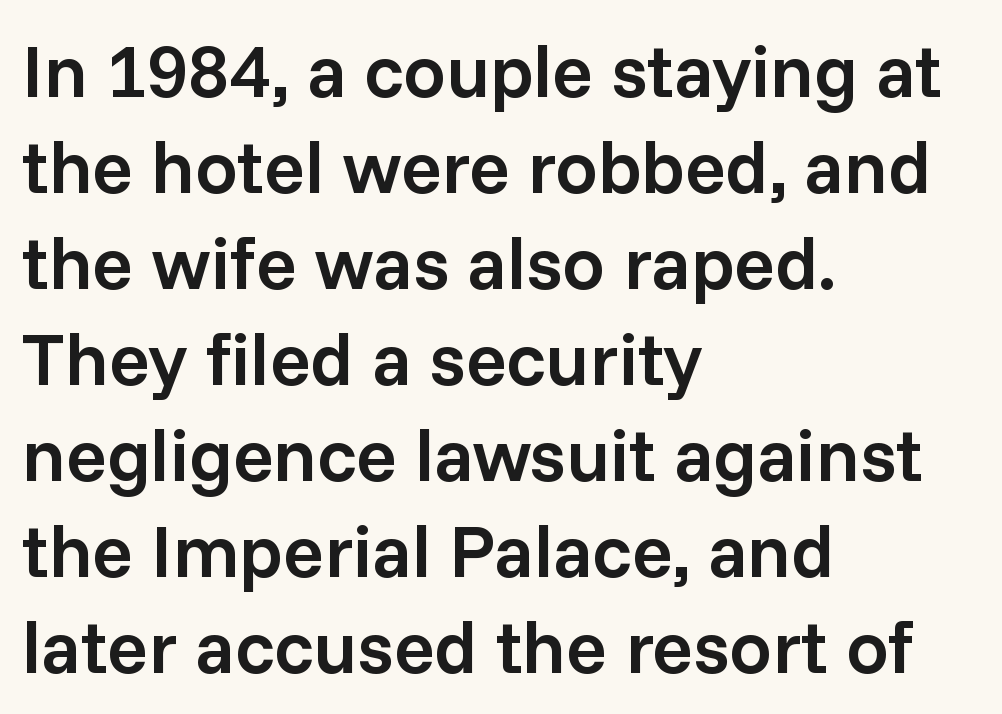
{"serif": "no", "italic": "no", "bold": "semi", "weight": "semibold", "width": "normal", "stroke_contrast": "low", "x_height": "medium", "monospaced": "no", "underline": "no", "align": "left", "line_spacing": "normal", "line_spacing_ratio": 1.28, "letter_spacing": "normal", "letter_spacing_em": 0.0, "glyph_px": 75}
